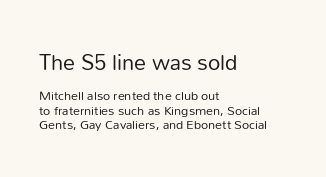
Q: Is the text bold? A: No.
Q: Is the text italic (slanted)? A: No, it is upright.
Q: Is the text underlined? A: No.
Q: How is the paragraph aligned? A: Left-aligned.
Q: Is the spacing between letters normal or unusually wide? A: Normal.
Q: Is the spacing between lines tight, normal or loose? A: Tight.
Q: Which block of text is set in a larger size, the first (top) or the second (bottom)? A: The first (top) one.
